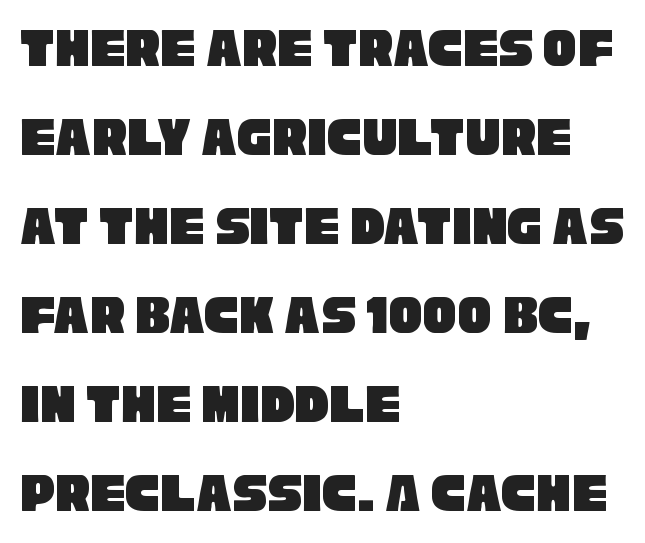
Where is the straight margin? On the left. Standard letterfit; no display-style spreading of the glyphs. Regarding serifs, this sample does without them. This sample has the flowing, uneven cadence of proportional lettering.
